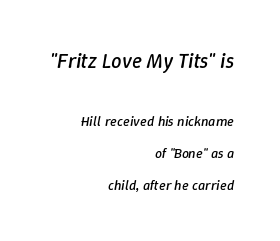
Regarding leading, the lines here are spaced well apart. Rule under the text: the space is simply empty. In terms of posture, this sample is oblique. Think standard paragraph weight, or any step lighter than that. Is the block centered? No — it sits flush against the right margin.
